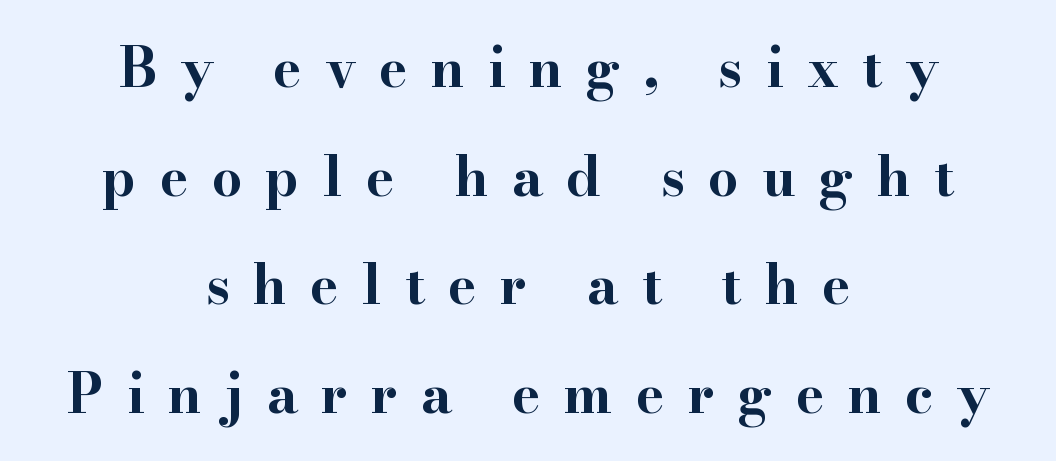
The face used here is rendered with a markedly widened letterfit. The letters carry serifs — small finishing strokes at the ends of their stems. Each letter keeps its own natural width here, so spacing adapts to shape. Is the block centered? Yes — each line is placed symmetrically about the middle.
